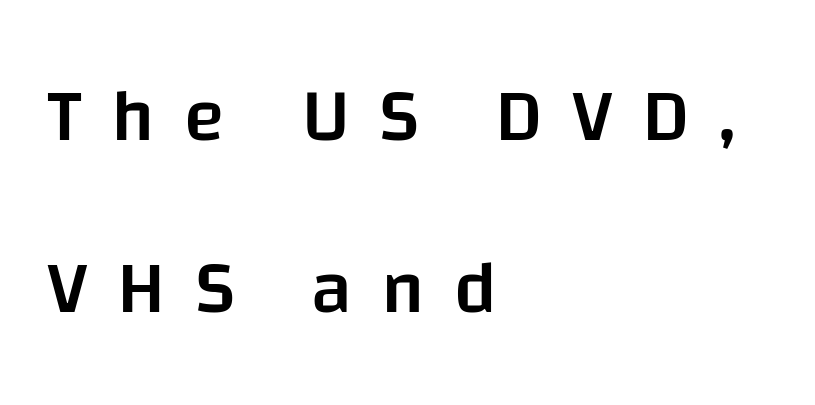
Q: Is the text bold? A: Semi-bold.
Q: Is the text italic (slanted)? A: No, it is upright.
Q: Is the typeface a serif or a sans-serif typeface? A: Sans-serif.
Q: Is the text underlined? A: No.
Q: How is the paragraph aligned? A: Left-aligned.
Q: Is the spacing between letters normal or unusually wide? A: Unusually wide.
Q: Is the spacing between lines tight, normal or loose? A: Loose.
Q: Width (condensed, normal, or wide)? A: Normal.
Q: Stroke contrast? A: Low.
Q: x-height? A: Large.
Q: Monospaced? A: No.
